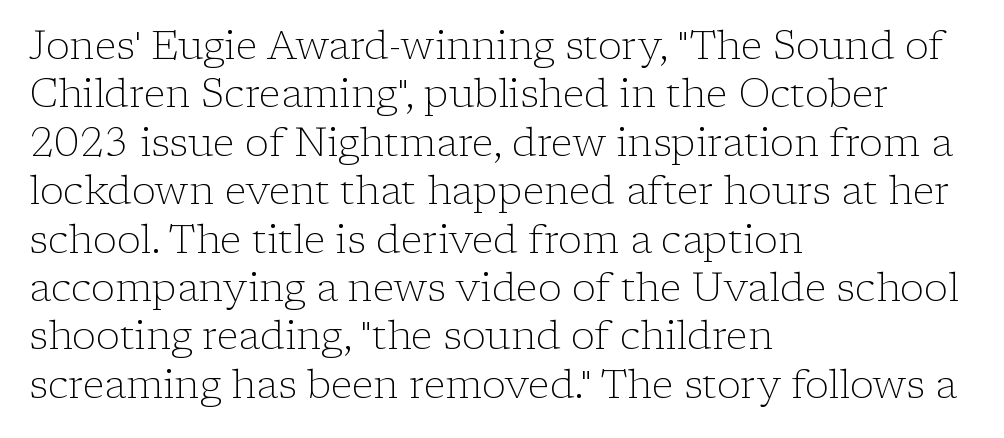
The image shows 40 px light serif type, upright; set left-aligned, line spacing 1.21x, normal letter spacing, not underlined; low stroke contrast and a medium x-height.
